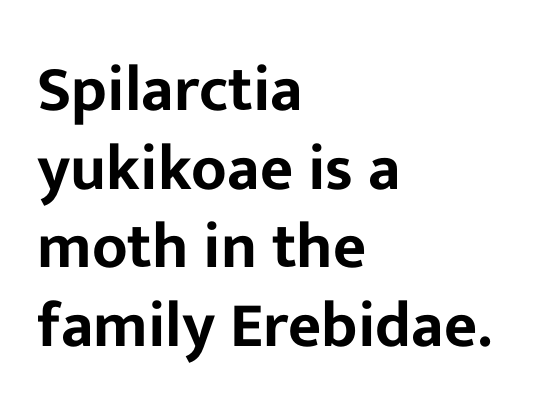
The image shows 64 px sans-serif type, upright; set left-aligned, line spacing 1.23x, normal letter spacing, not underlined; low stroke contrast and a medium x-height.
